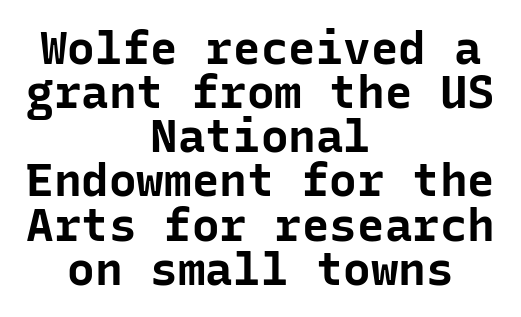
Observe the ordinary spacing: letters are neighbours, not strangers. The passage shown is emphatically bold. The lines are packed closely together with very little leading. Stroke terminals: plain, sans-serif. The zone under the glyphs is completely vacant. Line starts and ends both wander, symmetrically.
